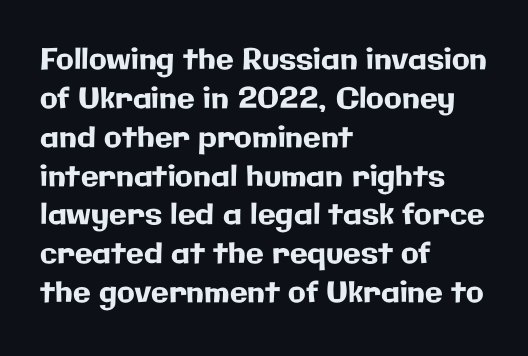
The image shows 29 px sans-serif type, upright; set left-aligned, normal line spacing (1.34x), normal letter spacing, not underlined; low stroke contrast and a medium x-height.
